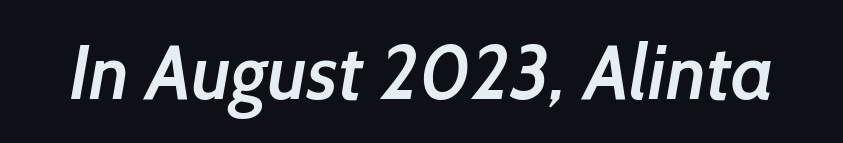
How are the letters spaced? Ordinarily, with no added tracking. The glyphs in this specimen are sans serif. The area under the type is left untouched. This is moderately heavy type, rendered in semibold. Spacing verdict: proportional, widths tailored to each character.
